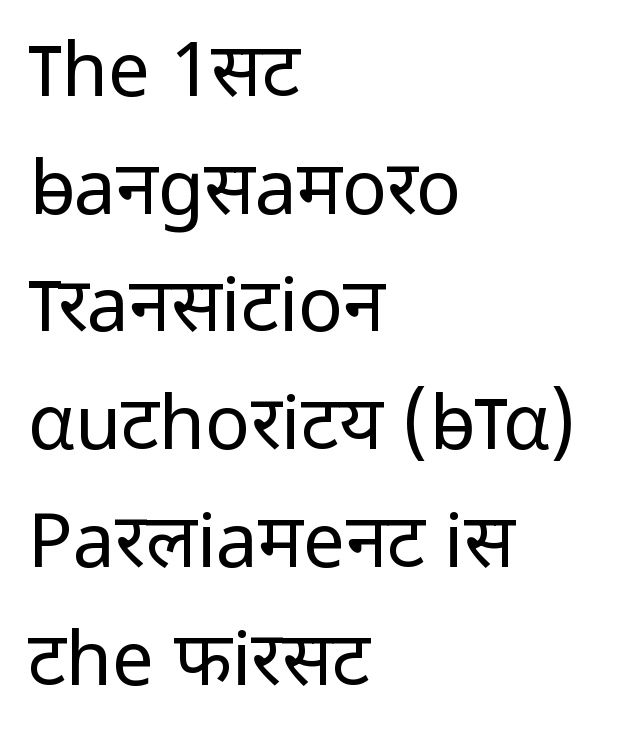
The image shows 75 px regular-weight sans-serif type, upright; set left-aligned, normal line spacing (1.57x), normal letter spacing, not underlined; low stroke contrast and a medium x-height.
